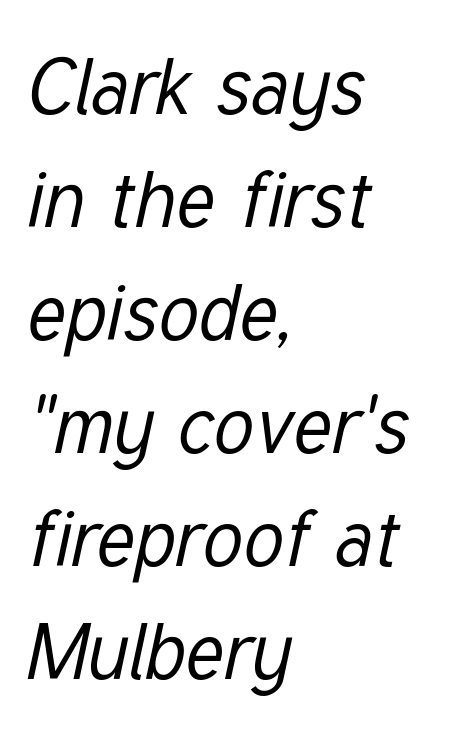
{"italic": "yes", "lean": "right", "slant_degrees": 12, "bold": "no", "weight": "regular", "width": "condensed", "stroke_contrast": "low", "x_height": "medium", "monospaced": "no", "underline": "no", "align": "left", "line_spacing": "normal", "line_spacing_ratio": 1.43, "letter_spacing": "normal", "letter_spacing_em": 0.0, "glyph_px": 79}
